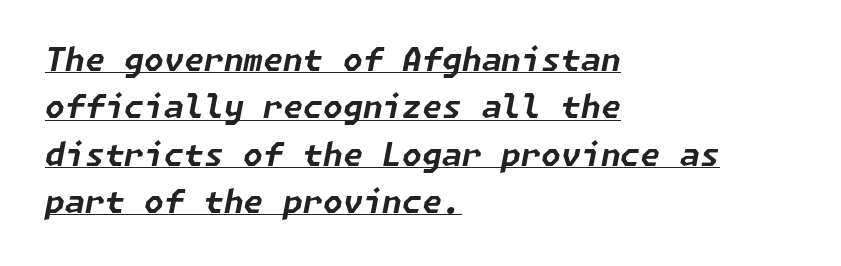
{"italic": "yes", "lean": "right", "slant_degrees": 11, "bold": "yes", "weight": "bold", "width": "normal", "stroke_contrast": "low", "x_height": "medium", "underline": "yes", "align": "left", "line_spacing": "normal", "line_spacing_ratio": 1.48, "letter_spacing": "normal", "letter_spacing_em": 0.0, "glyph_px": 32}
